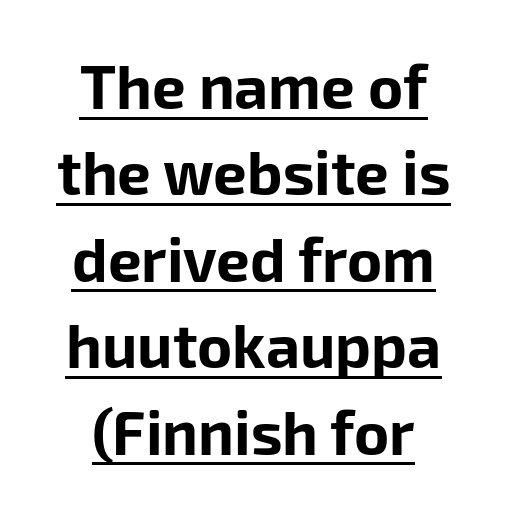
Q: Is the text bold? A: Yes.
Q: Is the text italic (slanted)? A: No, it is upright.
Q: Is the typeface a serif or a sans-serif typeface? A: Sans-serif.
Q: Is the text underlined? A: Yes.
Q: How is the paragraph aligned? A: Centered.
Q: Is the spacing between letters normal or unusually wide? A: Normal.
Q: Is the spacing between lines tight, normal or loose? A: Normal.
Q: Width (condensed, normal, or wide)? A: Normal.
Q: Stroke contrast? A: Low.
Q: x-height? A: Medium.
Q: Monospaced? A: No.
